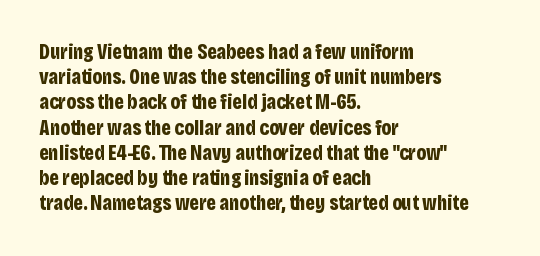
Each line starts at the same left margin while the right side varies. Upright lettering throughout. What stands out about the letter spacing? Nothing — it is the standard amount. Check the space under the baseline: it is left empty. The typesetting leans heavy: a genuine bold.
